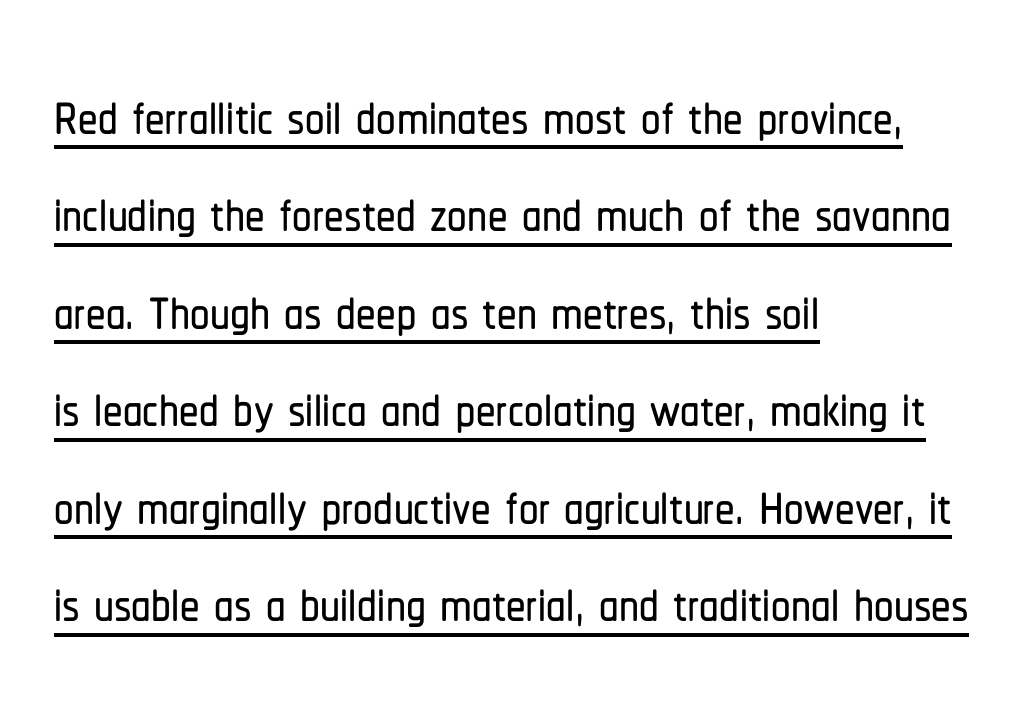
The passage shown has conventional tracking throughout. The letters carry no serifs — their stems end cleanly without finishing strokes. Proportional: the letters do not fall into vertical columns. The typesetter has applied underlining to the passage shown.
